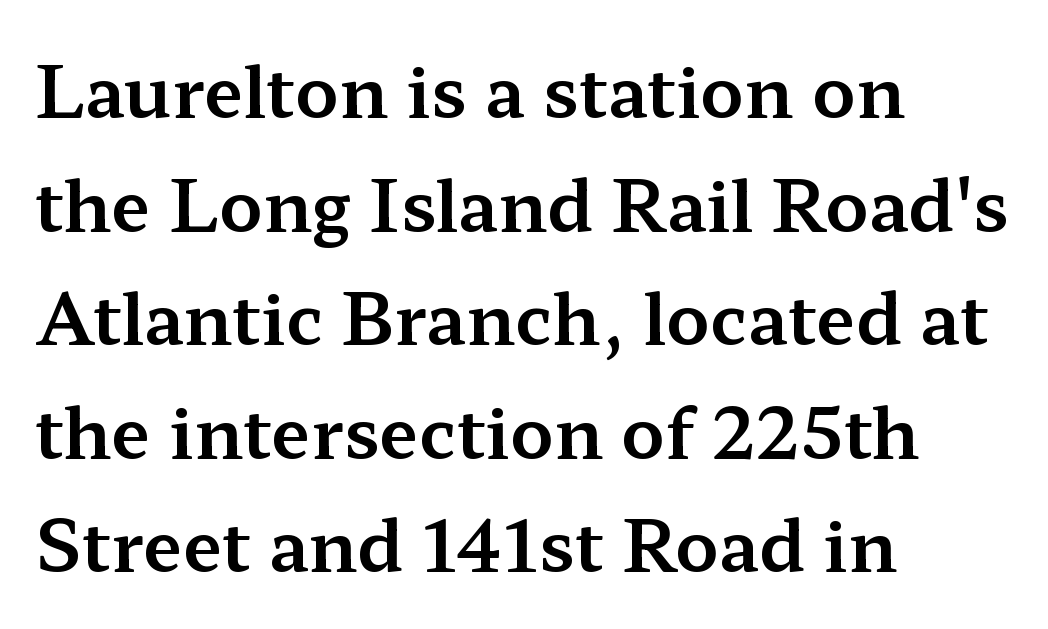
Here the glyphs are tracked normally, forming tight word shapes. Decoration check: the copy has no underline. The face used here is proportionally spaced, like ordinary book or web type. Does the type have serifs? Yes, each stem ends in a small foot. The designer left line spacing at the default. The text block is weighted toward the left margin, trailing off unevenly rightward.
